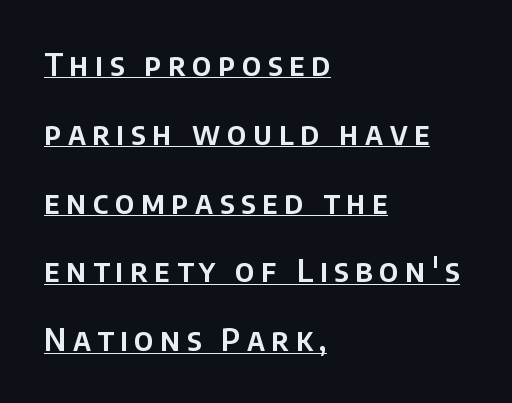
Q: Is the text italic (slanted)? A: No, it is upright.
Q: Is the typeface a serif or a sans-serif typeface? A: Sans-serif.
Q: Is the text underlined? A: Yes.
Q: How is the paragraph aligned? A: Left-aligned.
Q: Is the spacing between letters normal or unusually wide? A: Unusually wide.
Q: Is the spacing between lines tight, normal or loose? A: Loose.
Q: Width (condensed, normal, or wide)? A: Normal.
Q: Stroke contrast? A: Low.
Q: x-height? A: Large.
Q: Monospaced? A: No.
